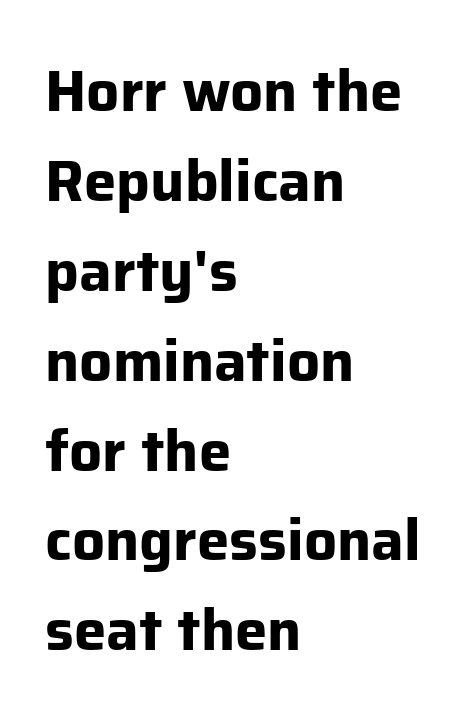
Q: Is the text bold? A: Yes.
Q: Is the text italic (slanted)? A: No, it is upright.
Q: Is the typeface a serif or a sans-serif typeface? A: Sans-serif.
Q: Is the text underlined? A: No.
Q: How is the paragraph aligned? A: Left-aligned.
Q: Is the spacing between letters normal or unusually wide? A: Normal.
Q: Is the spacing between lines tight, normal or loose? A: Normal.
Q: Width (condensed, normal, or wide)? A: Normal.
Q: Stroke contrast? A: Low.
Q: x-height? A: Medium.
Q: Monospaced? A: No.
